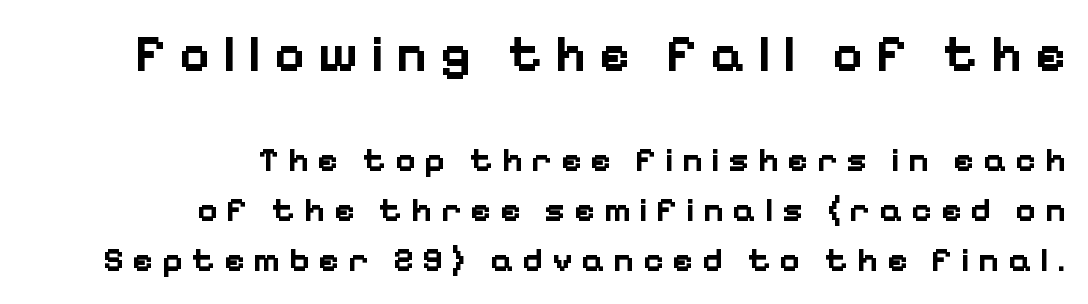
{"serif": "no", "italic": "no", "bold": "yes", "weight": "bold", "width": "normal", "stroke_contrast": "low", "x_height": "medium", "monospaced": "no", "underline": "no", "align": "right", "line_spacing": "normal", "line_spacing_ratio": 1.43, "letter_spacing": "wide", "letter_spacing_em": 0.24, "larger_block": "first", "size_ratio": 1.49, "glyph_px": 52}
